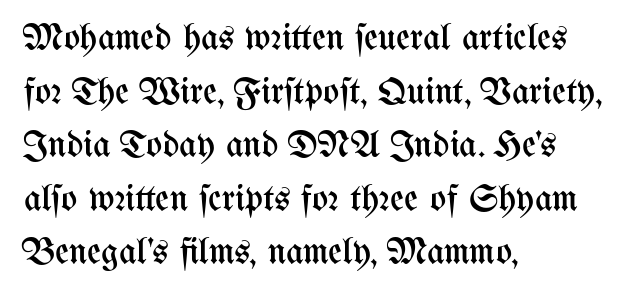
A typesetter would call this proportional, since set widths differ per character. This reads as an unemphasized weight, regular at the heaviest. Default kerning and tracking; the words read as compact shapes. The ragged edge is on the right, which tells us the setting is flush left.
